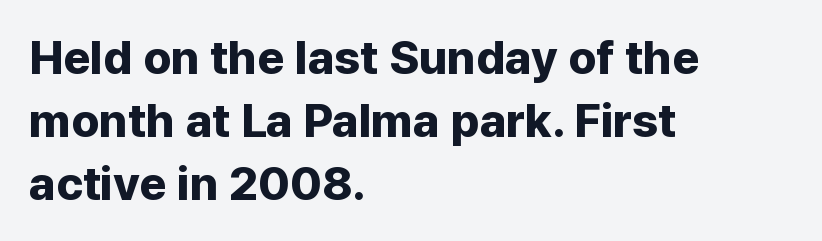
Q: Is the text bold? A: Yes.
Q: Is the text italic (slanted)? A: No, it is upright.
Q: Is the typeface a serif or a sans-serif typeface? A: Sans-serif.
Q: Is the text underlined? A: No.
Q: How is the paragraph aligned? A: Left-aligned.
Q: Is the spacing between letters normal or unusually wide? A: Normal.
Q: Is the spacing between lines tight, normal or loose? A: Normal.
Q: Width (condensed, normal, or wide)? A: Normal.
Q: Stroke contrast? A: Low.
Q: x-height? A: Medium.
Q: Monospaced? A: No.
